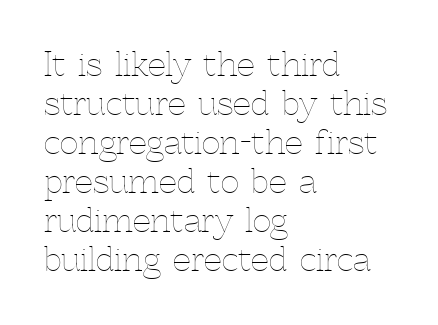
The image shows 32 px thin type, upright; set left-aligned, line spacing 1.22x, normal letter spacing, not underlined; a medium x-height.
